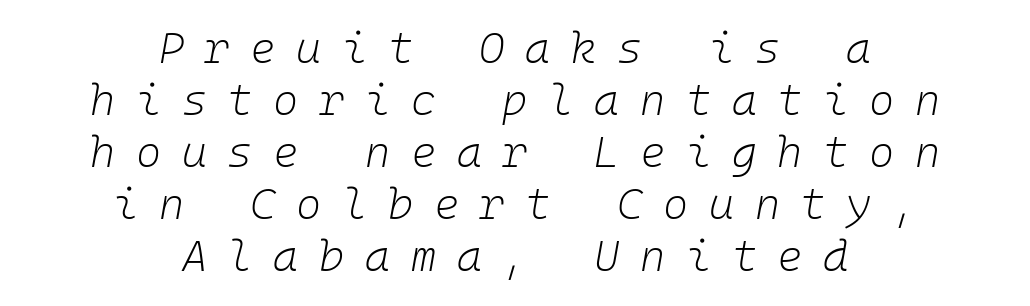
The image shows 43 px light type, italic (leaning right), monospaced; set centered, line spacing 1.21x, unusually wide letter spacing (+0.48 em), not underlined; low stroke contrast and a medium x-height.
